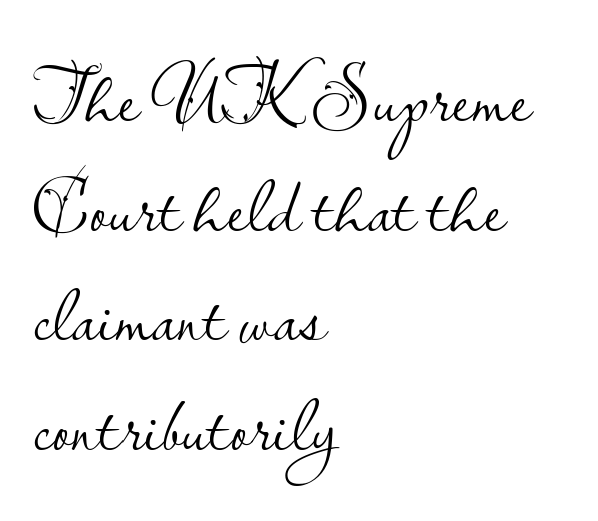
{"serif": "no", "bold": "no", "weight": "light", "width": "normal", "stroke_contrast": "low", "x_height": "small", "monospaced": "no", "underline": "no", "align": "left", "line_spacing": "normal", "line_spacing_ratio": 1.37, "letter_spacing": "normal", "letter_spacing_em": 0.0, "glyph_px": 80}
